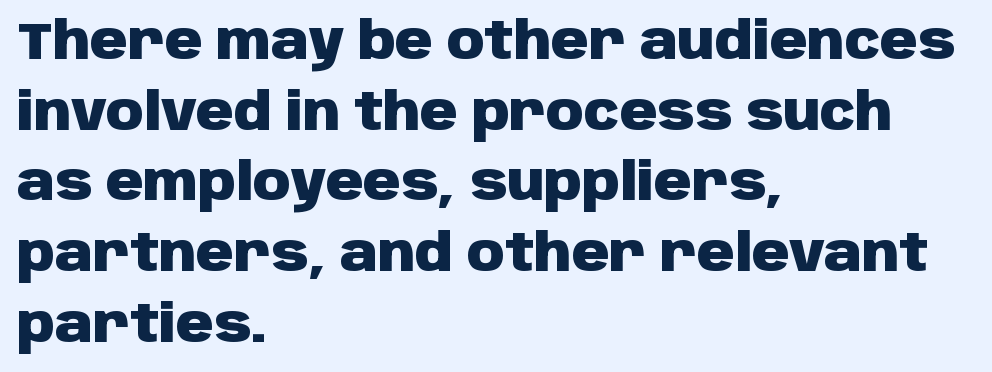
{"serif": "no", "italic": "no", "bold": "yes", "weight": "heavy", "width": "normal", "stroke_contrast": "low", "x_height": "large", "monospaced": "no", "underline": "no", "align": "left", "line_spacing": "normal", "line_spacing_ratio": 1.36, "letter_spacing": "normal", "letter_spacing_em": 0.0, "glyph_px": 52}
